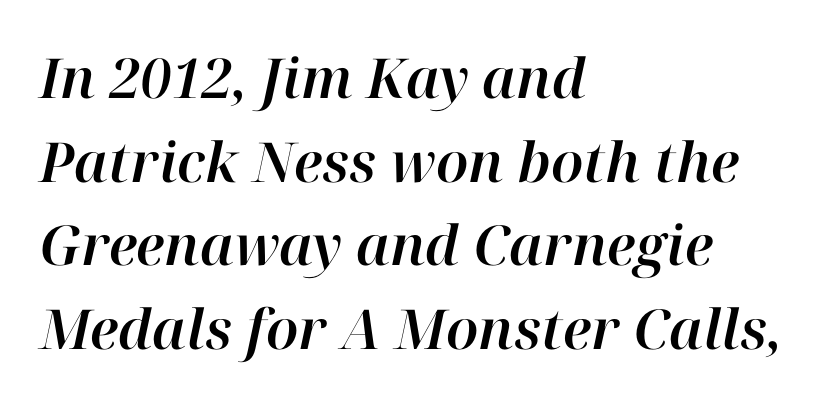
Designer's note — italics engaged. How are the letters spaced? Ordinarily, with no added tracking. If you drew a ruler down the left edge, every line would touch it. Think of a printed novel: that variable character pitch is what you see here. The baseline area is clear.
